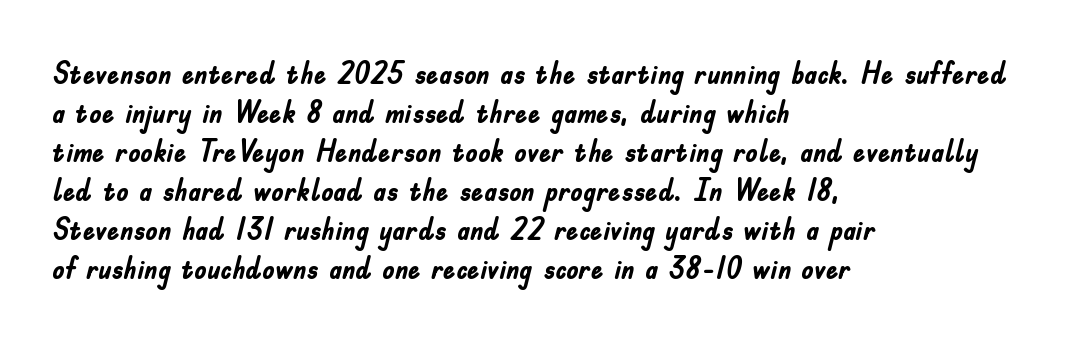
Tracking value appears to be zero — textbook default spacing. All the whitespace from short lines collects on the right. Vertically, the passage feels balanced, rows spaced as you'd expect.
